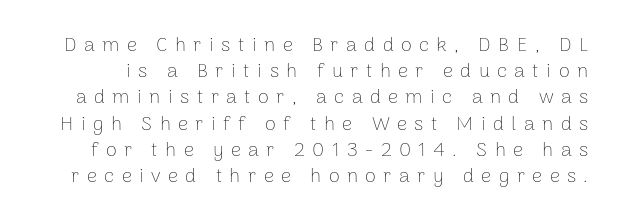
The image shows 20 px text type, upright; set normal line spacing (1.31x), unusually wide letter spacing (+0.37 em), not underlined.
